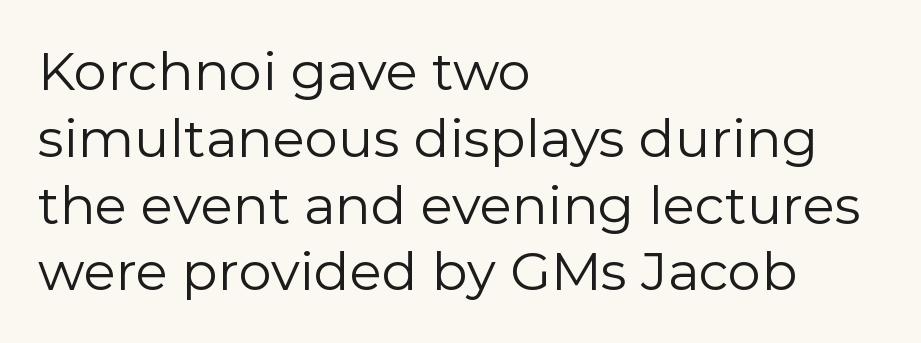
Casual observation: everything's shoved over to the left. Do the letters lean? They stand straight. The face used here is proportionally spaced, like ordinary book or web type. The type is set solid horizontally, with unmodified tracking.
